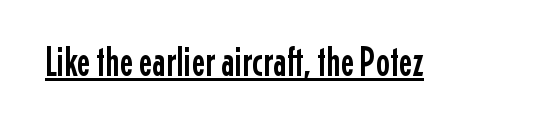
Q: Is the text italic (slanted)? A: No, it is upright.
Q: Is the typeface a serif or a sans-serif typeface? A: Sans-serif.
Q: Is the text underlined? A: Yes.
Q: Is the spacing between letters normal or unusually wide? A: Normal.
Q: Width (condensed, normal, or wide)? A: Condensed.
Q: Stroke contrast? A: Low.
Q: x-height? A: Medium.
Q: Monospaced? A: No.
